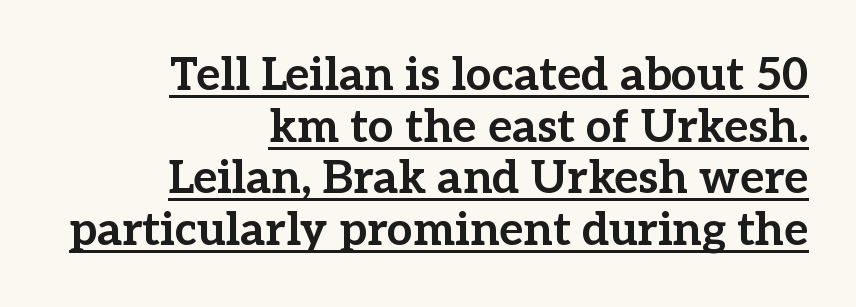
How heavy is the stroke? Heavy — this is a bold. Decoration check: the copy is underlined. Baseline-to-baseline distance is barely more than the letter height. Italic? Not at all — the glyphs are vertical.
